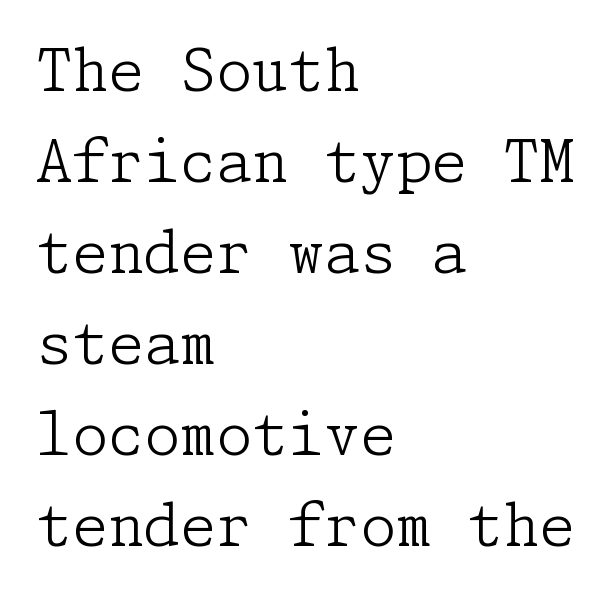
{"serif": "yes", "italic": "no", "bold": "no", "weight": "light", "width": "normal", "stroke_contrast": "low", "x_height": "medium", "underline": "no", "align": "left", "line_spacing": "normal", "line_spacing_ratio": 1.57, "letter_spacing": "normal", "letter_spacing_em": 0.0, "glyph_px": 58}
